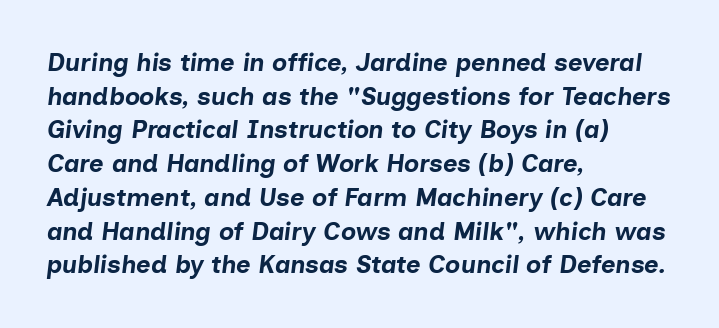
{"italic": "yes", "lean": "right", "slant_degrees": 7, "bold": "yes", "underline": "no", "align": "left", "line_spacing": "normal", "line_spacing_ratio": 1.35, "letter_spacing": "normal", "letter_spacing_em": 0.0, "glyph_px": 25}
